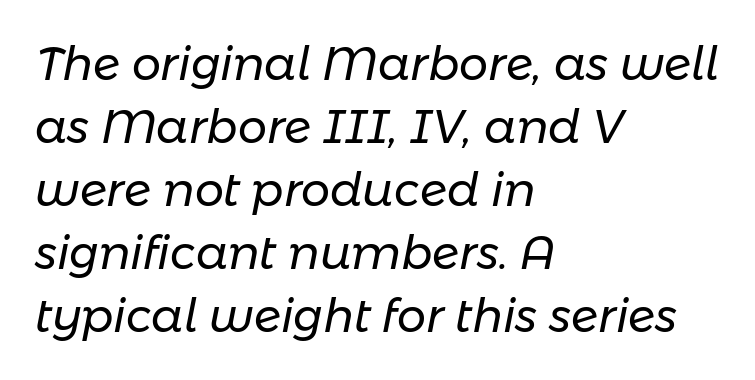
Any mark beneath the type? The region is blank. Character widths vary here, with narrow letters taking less room than wide ones. Tracking value appears to be zero — textbook default spacing. Observe the lean: these are italic letterforms.
